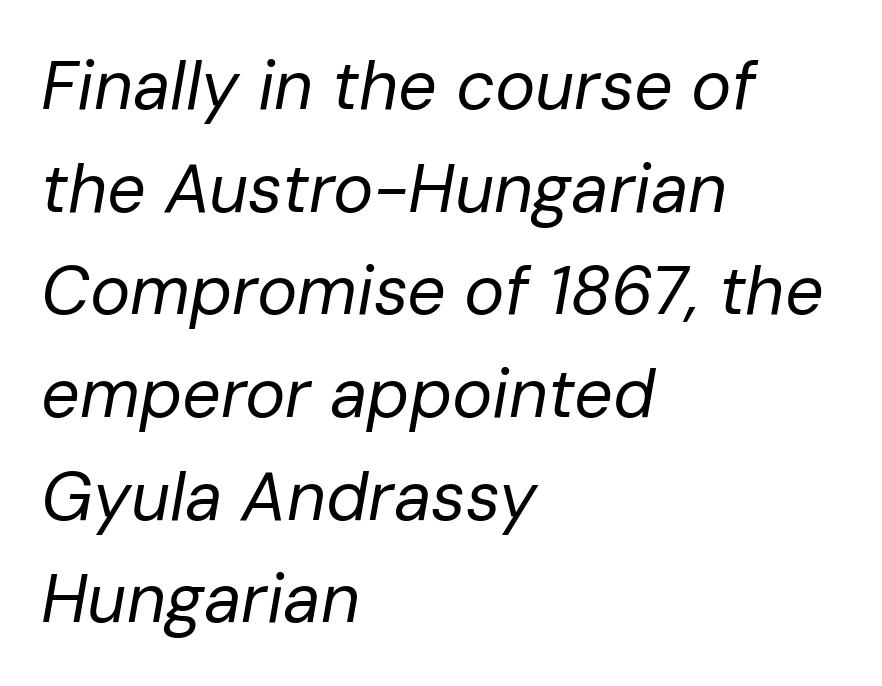
{"italic": "yes", "lean": "right", "slant_degrees": 10, "bold": "no", "weight": "regular", "width": "normal", "stroke_contrast": "low", "x_height": "medium", "monospaced": "no", "underline": "no", "align": "left", "line_spacing": "normal", "line_spacing_ratio": 1.51, "letter_spacing": "normal", "letter_spacing_em": 0.0, "glyph_px": 68}
